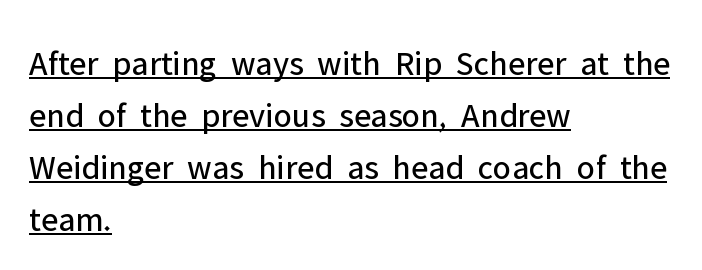
{"serif": "no", "italic": "no", "bold": "no", "weight": "regular", "width": "normal", "stroke_contrast": "low", "x_height": "medium", "monospaced": "no", "underline": "yes", "align": "left", "line_spacing": "normal", "line_spacing_ratio": 1.49, "letter_spacing": "normal", "letter_spacing_em": 0.0, "glyph_px": 35}
